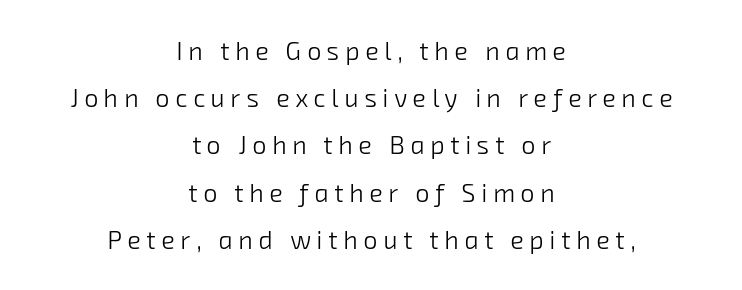
Caption: expanded tracking, letters set apart. Each row of text sits above clean, open space. These lines stack symmetrically, like a column narrowing and widening about its center. Vertical stems look standard width or narrower in stroke.
